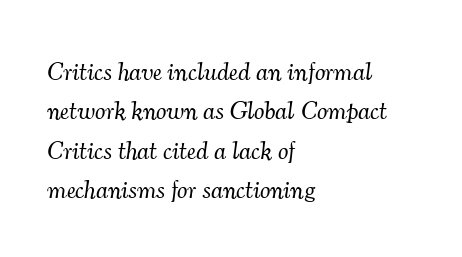
The image shows 26 px text type, italic (leaning right); set left-aligned, normal line spacing (1.51x), normal letter spacing, not underlined.
